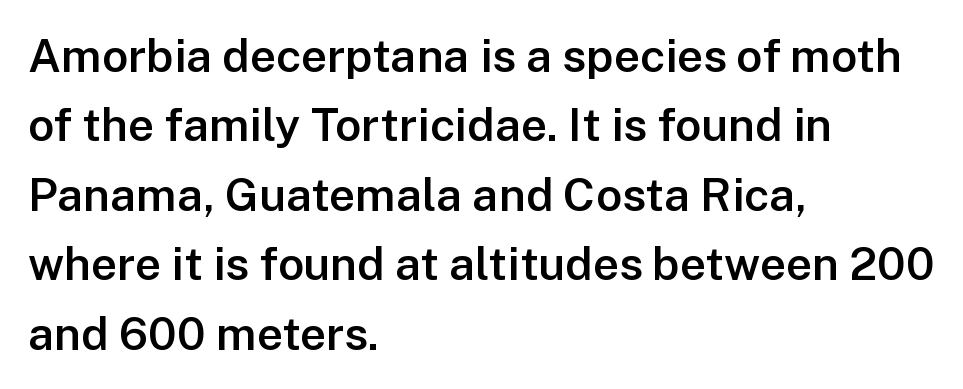
Grotesque or geometric, the face here clearly has no serifs. Glyph-to-glyph distance matches everyday printed text. This sample has the flowing, uneven cadence of proportional lettering. Descender tails drop into unmarked territory.
